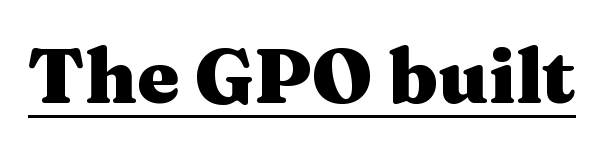
Q: Is the text bold? A: Yes.
Q: Is the text italic (slanted)? A: No, it is upright.
Q: Is the typeface a serif or a sans-serif typeface? A: Serif.
Q: Is the text underlined? A: Yes.
Q: Is the spacing between letters normal or unusually wide? A: Normal.
Q: Width (condensed, normal, or wide)? A: Wide.
Q: Stroke contrast? A: Medium.
Q: x-height? A: Medium.
Q: Monospaced? A: No.
